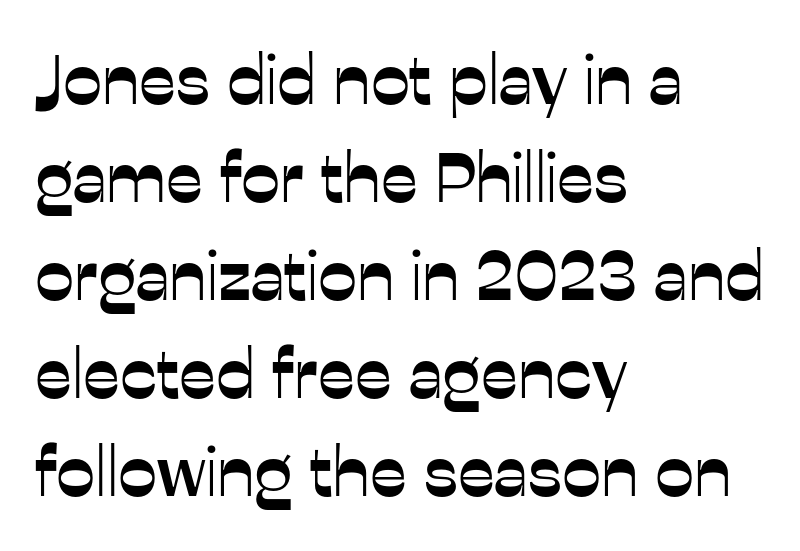
Q: Is the text italic (slanted)? A: No, it is upright.
Q: Is the typeface a serif or a sans-serif typeface? A: Sans-serif.
Q: Is the text underlined? A: No.
Q: How is the paragraph aligned? A: Left-aligned.
Q: Is the spacing between letters normal or unusually wide? A: Normal.
Q: Is the spacing between lines tight, normal or loose? A: Normal.
Q: Width (condensed, normal, or wide)? A: Normal.
Q: Stroke contrast? A: Low.
Q: x-height? A: Medium.
Q: Monospaced? A: No.
